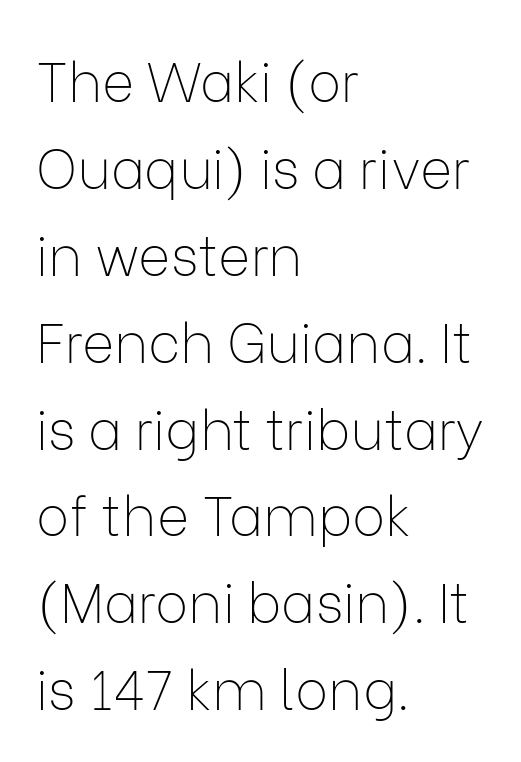
The image shows 55 px thin sans-serif type, upright; set left-aligned, normal line spacing (1.58x), normal letter spacing, not underlined; low stroke contrast and a medium x-height.
